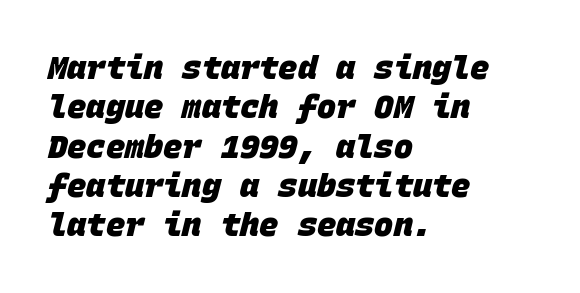
Q: Is the text bold? A: Yes.
Q: Is the typeface a serif or a sans-serif typeface? A: Sans-serif.
Q: Is the text underlined? A: No.
Q: How is the paragraph aligned? A: Left-aligned.
Q: Is the spacing between letters normal or unusually wide? A: Normal.
Q: Width (condensed, normal, or wide)? A: Normal.
Q: Stroke contrast? A: Low.
Q: x-height? A: Large.
Q: Monospaced? A: Yes.
